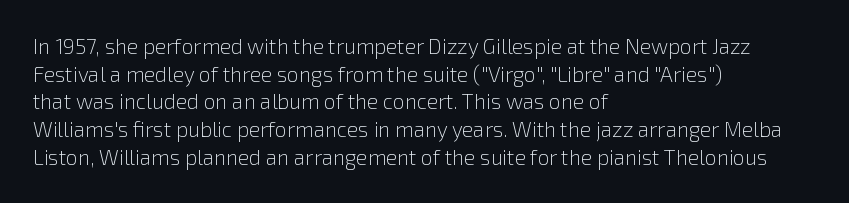
The image shows 21 px text type, upright; set left-aligned, normal line spacing (1.32x), normal letter spacing, not underlined.
